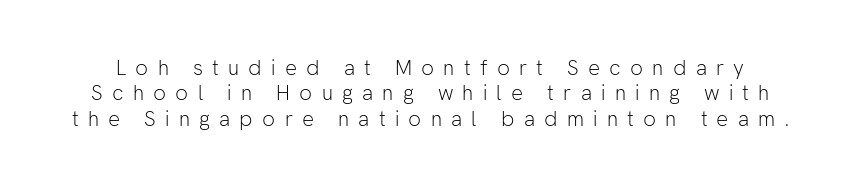
The image shows 21 px text type, upright; set line spacing 1.21x, unusually wide letter spacing (+0.44 em), not underlined.
